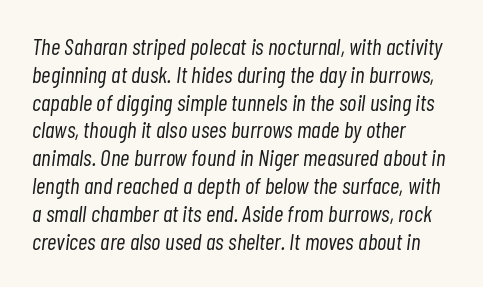
The image shows 23 px text type, italic (leaning right); set left-aligned, line spacing 1.21x, normal letter spacing, not underlined.
